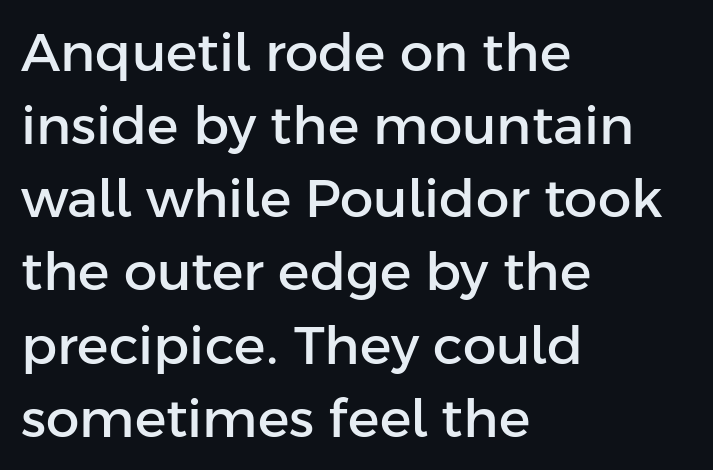
Q: Is the text italic (slanted)? A: No, it is upright.
Q: Is the typeface a serif or a sans-serif typeface? A: Sans-serif.
Q: Is the text underlined? A: No.
Q: How is the paragraph aligned? A: Left-aligned.
Q: Is the spacing between letters normal or unusually wide? A: Normal.
Q: Is the spacing between lines tight, normal or loose? A: Normal.
Q: Width (condensed, normal, or wide)? A: Normal.
Q: Stroke contrast? A: Low.
Q: x-height? A: Medium.
Q: Monospaced? A: No.
